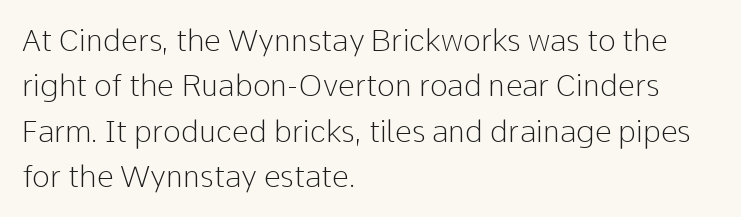
The image shows 30 px light sans-serif type, upright; set left-aligned, normal line spacing (1.51x), normal letter spacing, not underlined; low stroke contrast and a medium x-height.
